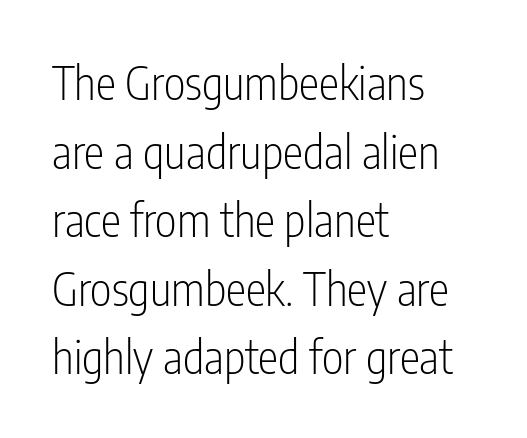
The image shows 46 px light, condensed sans-serif type, upright; set left-aligned, normal line spacing (1.49x), normal letter spacing, not underlined; low stroke contrast and a medium x-height.
